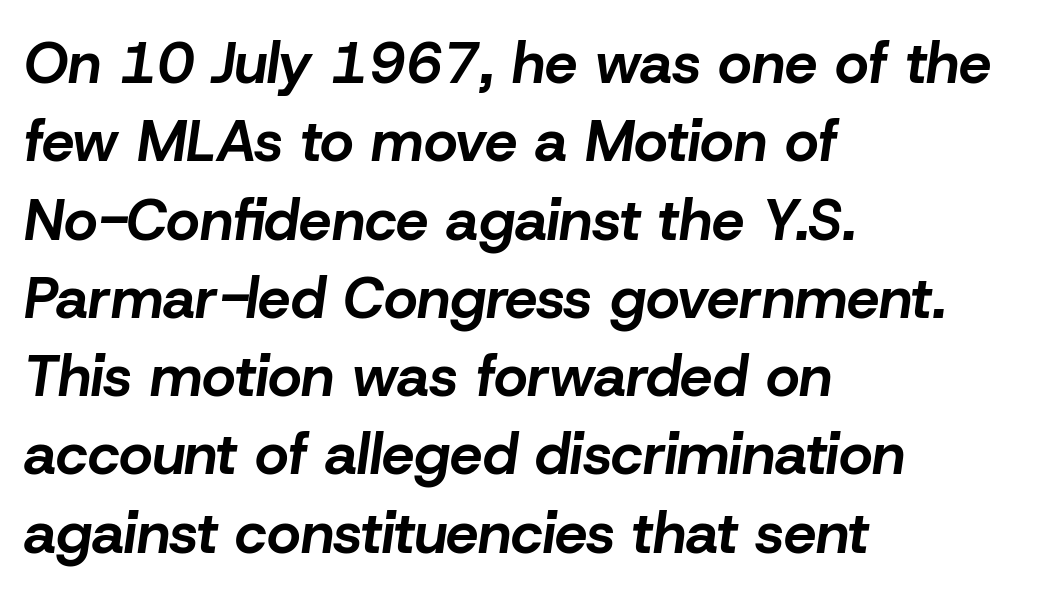
Each new line begins a customary step beneath the previous one. Typesetter's note: full bold, strokes at maximum text heaviness. Does the lettering tilt? It does — this is italic. Rule under the text: the space is simply empty. Reading down the block, your eye returns to a fixed left position each line.
